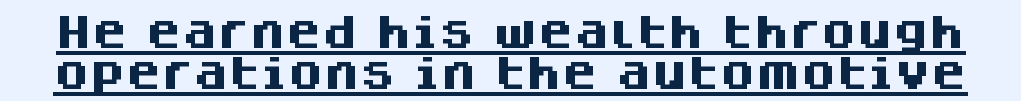
Q: Is the text bold? A: Yes.
Q: Is the text italic (slanted)? A: No, it is upright.
Q: Is the typeface a serif or a sans-serif typeface? A: Sans-serif.
Q: Is the text underlined? A: Yes.
Q: Is the spacing between letters normal or unusually wide? A: Normal.
Q: Is the spacing between lines tight, normal or loose? A: Tight.
Q: Width (condensed, normal, or wide)? A: Normal.
Q: Stroke contrast? A: Medium.
Q: x-height? A: Large.
Q: Monospaced? A: No.
